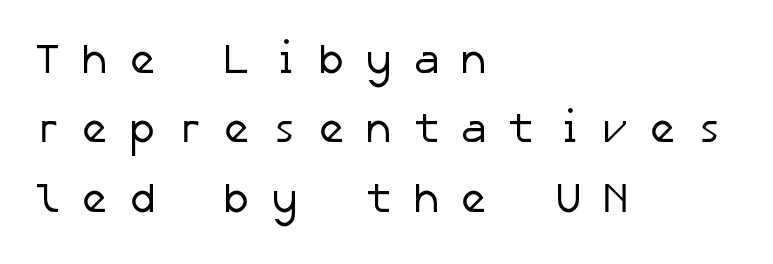
{"serif": "no", "bold": "no", "weight": "regular", "width": "normal", "stroke_contrast": "low", "x_height": "medium", "underline": "no", "align": "left", "line_spacing": "normal", "line_spacing_ratio": 1.65, "letter_spacing": "wide", "letter_spacing_em": 0.46, "glyph_px": 42}
